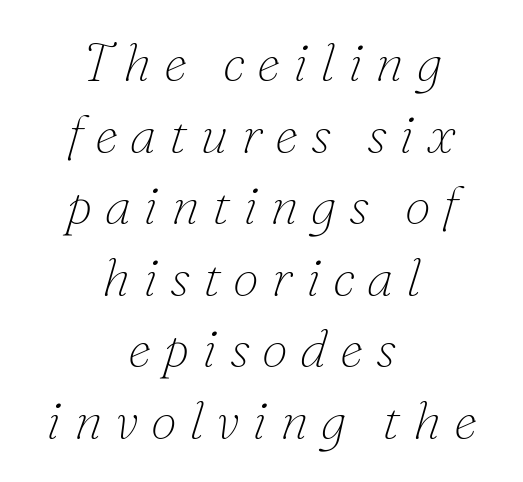
The image shows 53 px thin serif type, italic (leaning right); set centered, normal line spacing (1.35x), unusually wide letter spacing (+0.24 em), not underlined; low stroke contrast and a small x-height.
